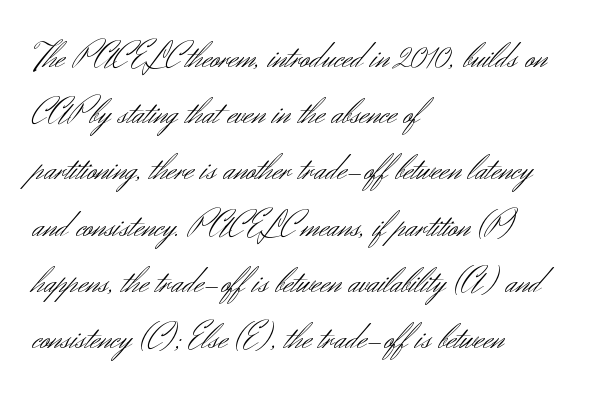
{"serif": "no", "bold": "no", "weight": "light", "width": "normal", "stroke_contrast": "medium", "x_height": "small", "monospaced": "no", "underline": "no", "align": "left", "line_spacing": "normal", "line_spacing_ratio": 1.52, "letter_spacing": "normal", "letter_spacing_em": 0.0, "glyph_px": 37}
